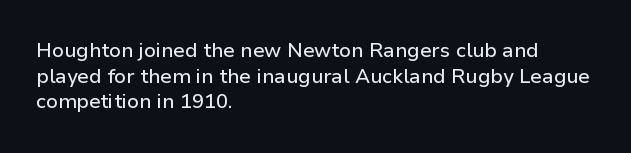
Nobody drew a line under any word here. Italic? Not at all — the glyphs are vertical. The rendering uses a moderate line-height, typical for paragraphs. You could call the tracking neutral — neither tight nor loose. This sample is left-justified, so line endings fall wherever the words run out.
